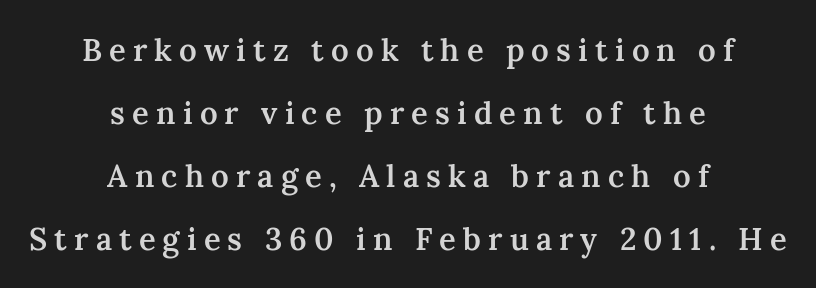
Rendered with straight, roman letterforms. Semibold letterforms, between regular and bold. Alignment: centered. Glance below the letters and you will spot only blank space. The glyphs in this specimen are seriffed.
